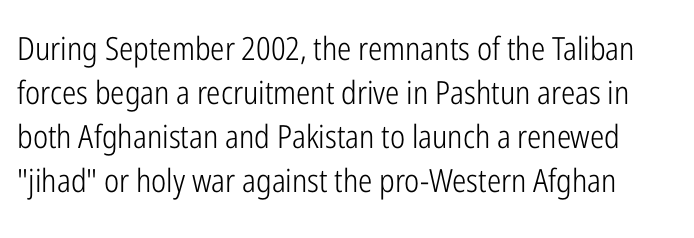
The image shows 32 px light, condensed sans-serif type, upright; set normal line spacing (1.38x), normal letter spacing, not underlined; low stroke contrast and a medium x-height.
